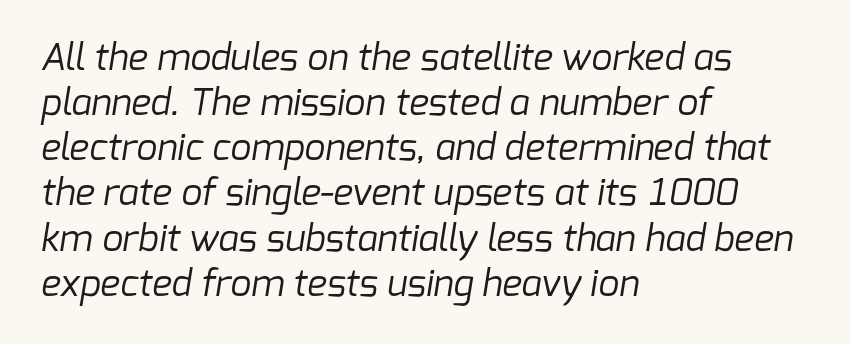
{"serif": "no", "bold": "no", "weight": "regular", "width": "normal", "stroke_contrast": "low", "x_height": "medium", "monospaced": "no", "underline": "no", "align": "left", "line_spacing_ratio": 1.22, "letter_spacing": "normal", "letter_spacing_em": 0.0, "glyph_px": 37}
